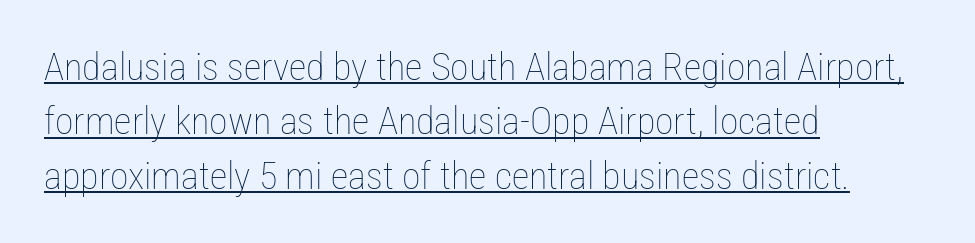
The horizontal fit of the characters is conventional and even. How would I describe the line gaps? Plain and ordinary. In CSS terms this would be text-align: left. The strokes are not fattened; the text isn't bold. Emphasis is given by a line drawn under the lettering. The axis of the letterforms is exactly vertical.
